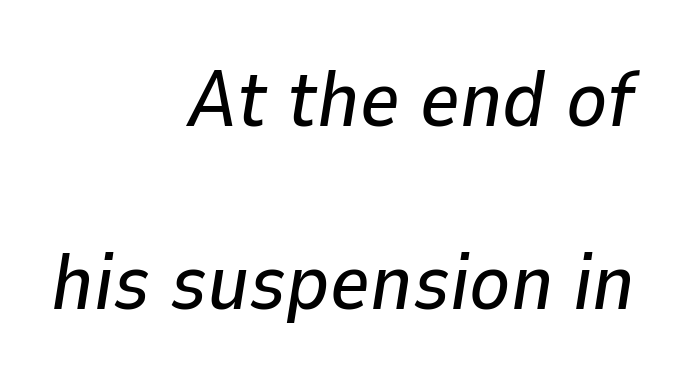
Q: Is the text italic (slanted)? A: Yes, it leans right by about 9 degrees.
Q: Is the text underlined? A: No.
Q: How is the paragraph aligned? A: Right-aligned.
Q: Is the spacing between letters normal or unusually wide? A: Normal.
Q: Is the spacing between lines tight, normal or loose? A: Loose.
Q: Width (condensed, normal, or wide)? A: Normal.
Q: Stroke contrast? A: Low.
Q: x-height? A: Medium.
Q: Monospaced? A: No.
